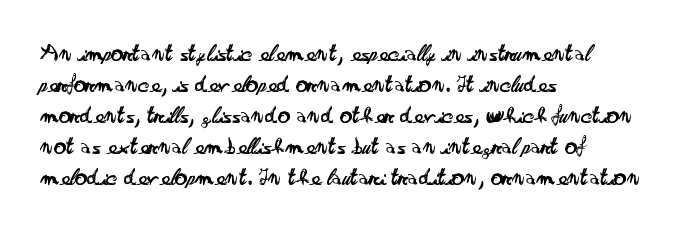
The image shows 25 px text type, upright; set left-aligned, line spacing 1.24x, normal letter spacing, not underlined.
